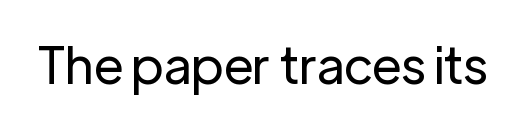
{"serif": "no", "italic": "no", "bold": "no", "weight": "regular", "width": "normal", "stroke_contrast": "low", "x_height": "medium", "monospaced": "no", "underline": "no", "letter_spacing": "normal", "letter_spacing_em": 0.0, "glyph_px": 51}
